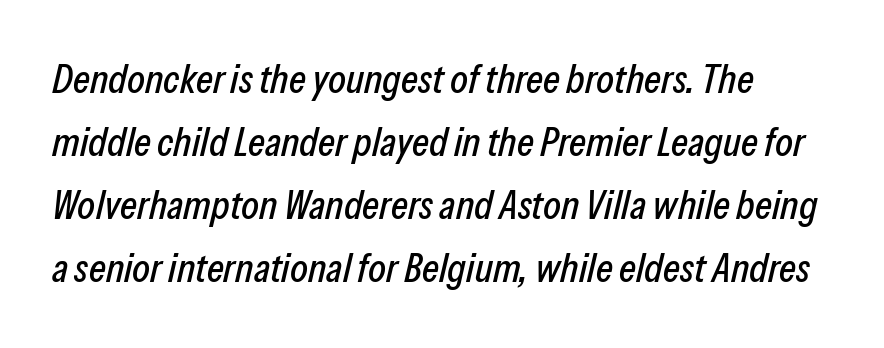
{"italic": "yes", "lean": "right", "slant_degrees": 13, "width": "condensed", "stroke_contrast": "low", "x_height": "medium", "monospaced": "no", "underline": "no", "align": "left", "line_spacing": "normal", "line_spacing_ratio": 1.54, "letter_spacing": "normal", "letter_spacing_em": 0.0, "glyph_px": 41}
